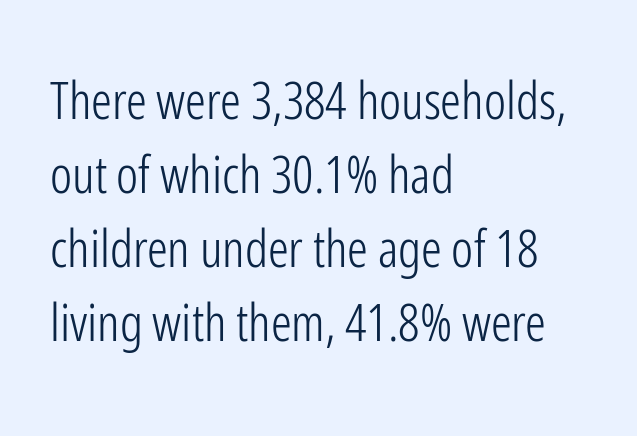
Q: Is the text bold? A: No.
Q: Is the text italic (slanted)? A: No, it is upright.
Q: Is the typeface a serif or a sans-serif typeface? A: Sans-serif.
Q: Is the text underlined? A: No.
Q: How is the paragraph aligned? A: Left-aligned.
Q: Is the spacing between letters normal or unusually wide? A: Normal.
Q: Is the spacing between lines tight, normal or loose? A: Normal.
Q: Width (condensed, normal, or wide)? A: Condensed.
Q: Stroke contrast? A: Low.
Q: x-height? A: Medium.
Q: Monospaced? A: No.
